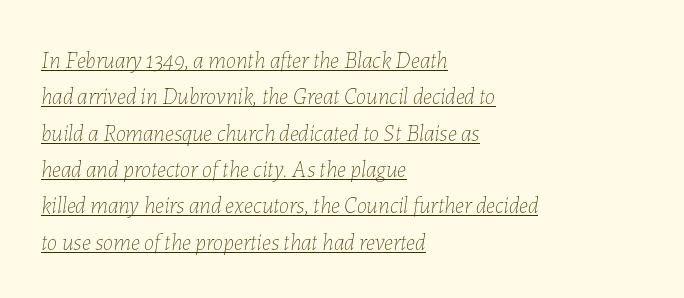
{"italic": "yes", "lean": "right", "slant_degrees": 7, "bold": "no", "underline": "yes", "align": "left", "line_spacing": "normal", "line_spacing_ratio": 1.58, "letter_spacing": "normal", "letter_spacing_em": 0.0, "glyph_px": 23}
